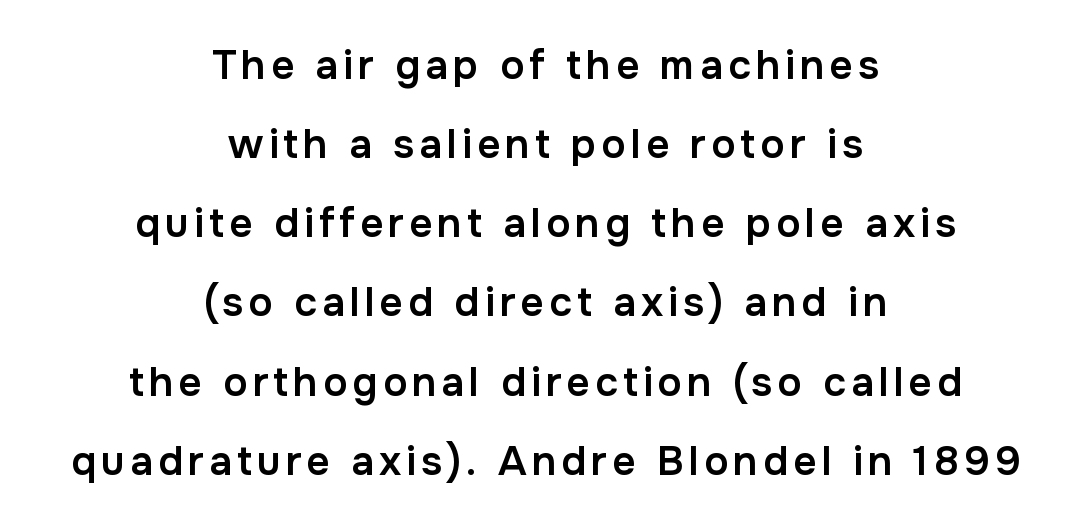
Varying glyph widths throughout — classic text-font behaviour. Designer's note — italics off, roman on. Look at the stroke-to-counter ratio: somewhat heavy, a semibold. The type family on display is of the sans-serif kind.
